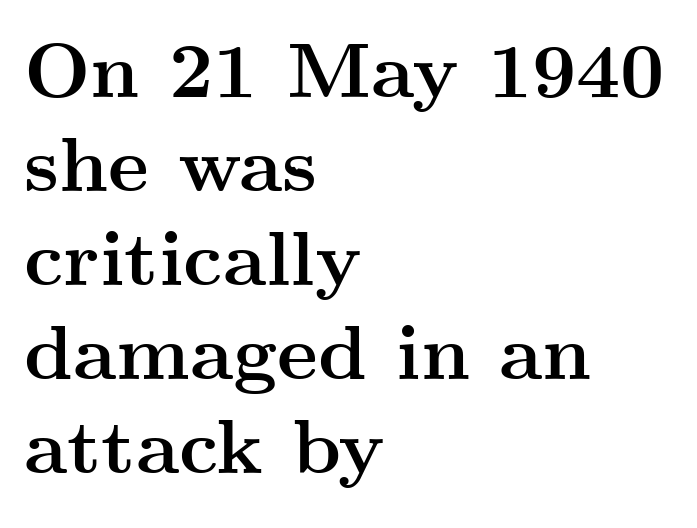
{"serif": "yes", "italic": "no", "bold": "yes", "weight": "semibold", "width": "wide", "stroke_contrast": "medium", "x_height": "small", "monospaced": "no", "underline": "no", "align": "left", "line_spacing_ratio": 1.22, "letter_spacing": "normal", "letter_spacing_em": 0.0, "glyph_px": 77}
